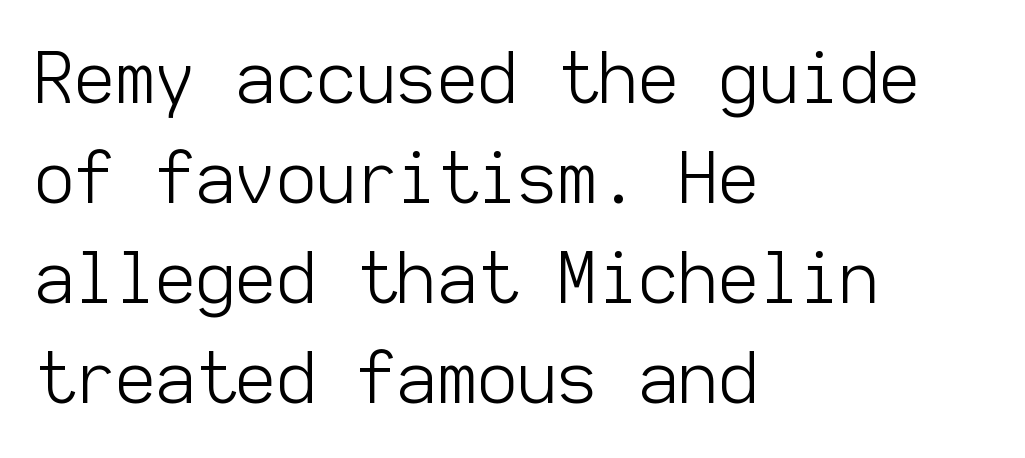
Type style note: lacks serifs. Think of a typewriter: that constant character pitch is what you see here. Rule under the text: the space is simply empty. The paragraph has a hard left edge and a soft right edge. Does extra space separate the letters? No, they use regular spacing.
